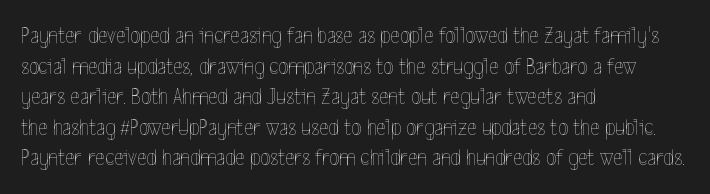
Vertical spacing — default. The text block is weighted toward the left margin, trailing off unevenly rightward. The baseline area is clear. These lines keep a tight, regular rhythm from letter to letter. No extra ink here — the face is not bold.
